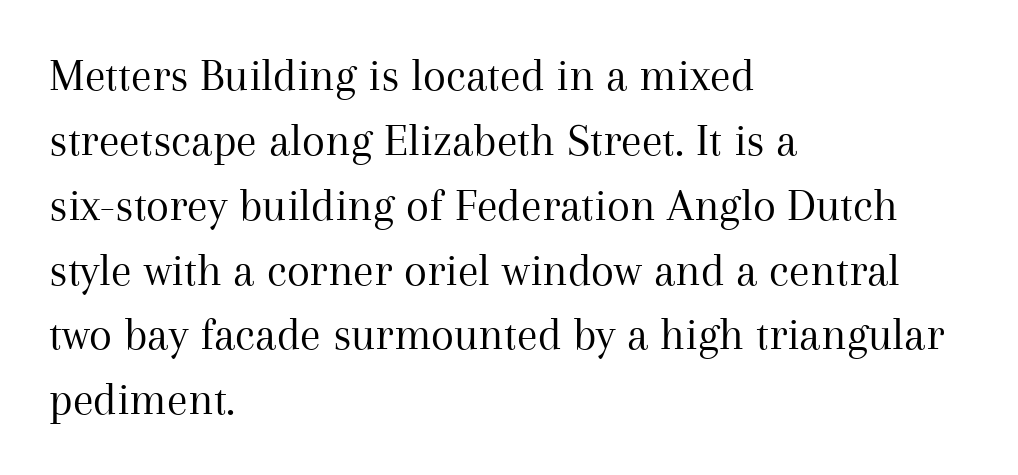
The image shows 47 px regular-weight serif type, upright; set left-aligned, normal line spacing (1.38x), normal letter spacing, not underlined; medium stroke contrast and a medium x-height.
